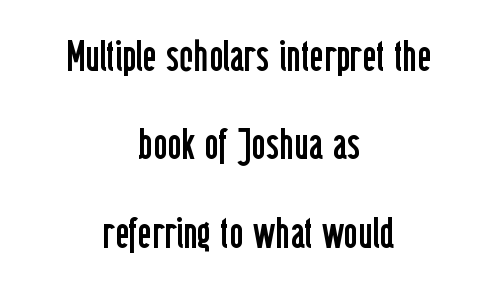
Q: Is the text bold? A: No.
Q: Is the text italic (slanted)? A: No, it is upright.
Q: Is the typeface a serif or a sans-serif typeface? A: Sans-serif.
Q: Is the text underlined? A: No.
Q: How is the paragraph aligned? A: Centered.
Q: Is the spacing between letters normal or unusually wide? A: Normal.
Q: Is the spacing between lines tight, normal or loose? A: Loose.
Q: Width (condensed, normal, or wide)? A: Condensed.
Q: Stroke contrast? A: Low.
Q: x-height? A: Medium.
Q: Monospaced? A: No.
